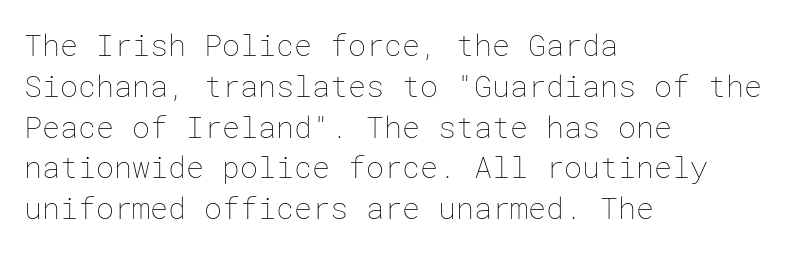
The image shows 30 px thin type, upright; set left-aligned, normal line spacing (1.36x), normal letter spacing, not underlined; low stroke contrast and a medium x-height.
